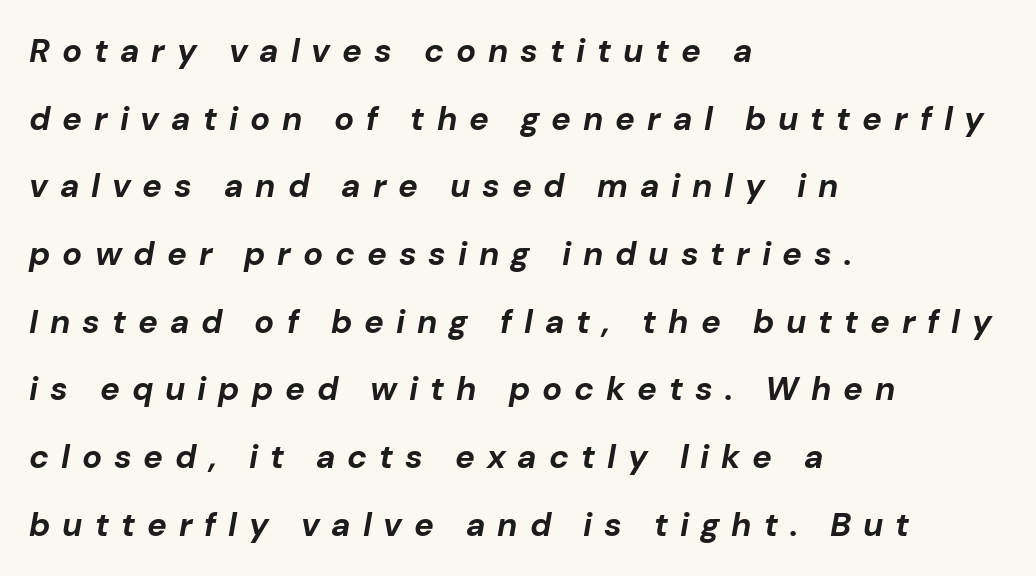
The image shows 33 px bold type, italic (leaning right); set left-aligned, loose line spacing (2.05x), unusually wide letter spacing (+0.36 em), not underlined; low stroke contrast and a medium x-height.
